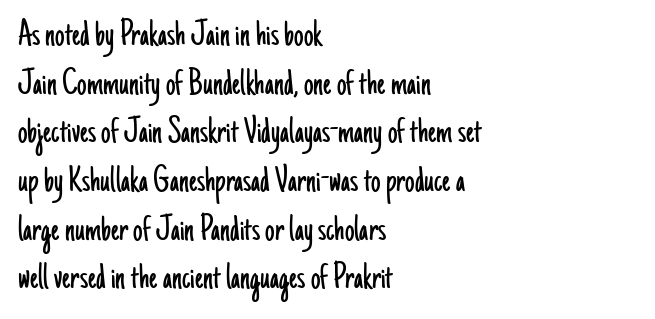
Q: Is the text bold? A: No.
Q: Is the text italic (slanted)? A: No, it is upright.
Q: Is the typeface a serif or a sans-serif typeface? A: Sans-serif.
Q: Is the text underlined? A: No.
Q: How is the paragraph aligned? A: Left-aligned.
Q: Is the spacing between letters normal or unusually wide? A: Normal.
Q: Is the spacing between lines tight, normal or loose? A: Normal.
Q: Width (condensed, normal, or wide)? A: Condensed.
Q: Stroke contrast? A: Low.
Q: x-height? A: Small.
Q: Monospaced? A: No.
